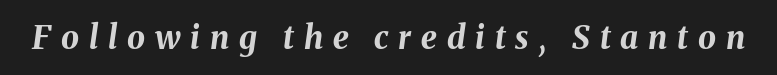
{"italic": "yes", "lean": "right", "slant_degrees": 8, "bold": "yes", "weight": "bold", "width": "normal", "stroke_contrast": "medium", "x_height": "medium", "monospaced": "no", "underline": "no", "letter_spacing": "wide", "letter_spacing_em": 0.31, "glyph_px": 32}
